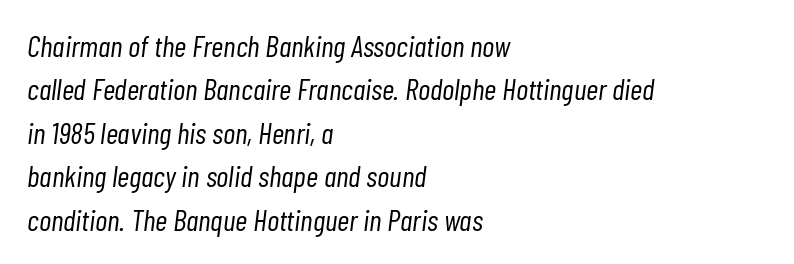
Casual observation: everything's shoved over to the left. Type without underlining. The space between consecutive lines is moderate. Caption: standard tracking, unaltered.
